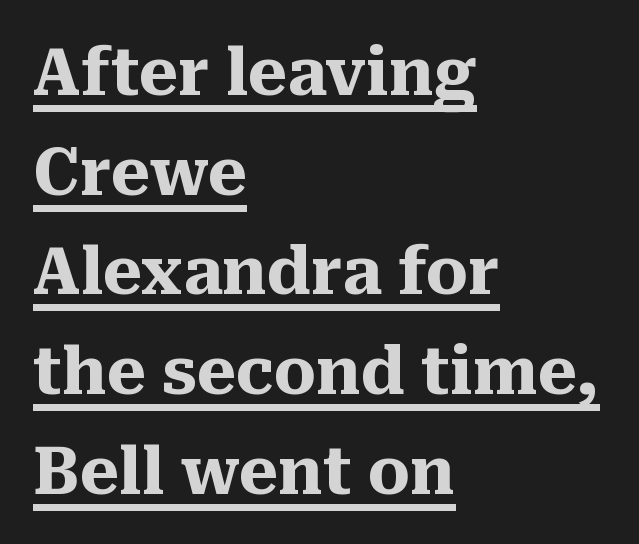
Q: Is the text bold? A: Yes.
Q: Is the text italic (slanted)? A: No, it is upright.
Q: Is the typeface a serif or a sans-serif typeface? A: Serif.
Q: Is the text underlined? A: Yes.
Q: How is the paragraph aligned? A: Left-aligned.
Q: Is the spacing between letters normal or unusually wide? A: Normal.
Q: Is the spacing between lines tight, normal or loose? A: Normal.
Q: Width (condensed, normal, or wide)? A: Normal.
Q: Stroke contrast? A: Medium.
Q: x-height? A: Medium.
Q: Monospaced? A: No.
